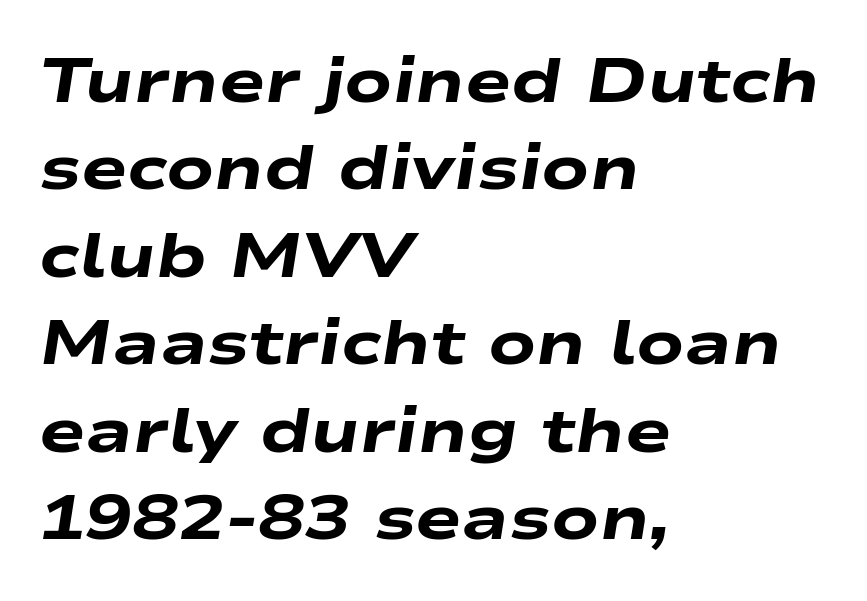
Q: Is the text bold? A: Yes.
Q: Is the text italic (slanted)? A: Yes, it leans right by about 9 degrees.
Q: Is the text underlined? A: No.
Q: How is the paragraph aligned? A: Left-aligned.
Q: Is the spacing between letters normal or unusually wide? A: Normal.
Q: Is the spacing between lines tight, normal or loose? A: Normal.
Q: Width (condensed, normal, or wide)? A: Wide.
Q: Stroke contrast? A: Low.
Q: x-height? A: Medium.
Q: Monospaced? A: No.
